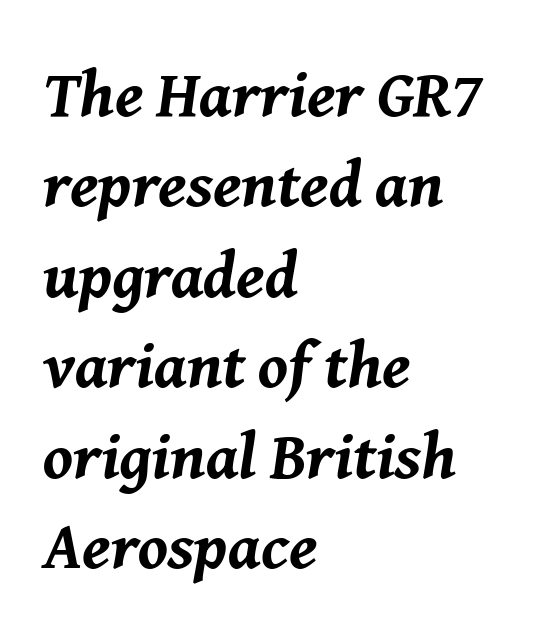
Q: Is the text bold? A: Yes.
Q: Is the text italic (slanted)? A: Yes, it leans right by about 8 degrees.
Q: Is the text underlined? A: No.
Q: How is the paragraph aligned? A: Left-aligned.
Q: Is the spacing between letters normal or unusually wide? A: Normal.
Q: Is the spacing between lines tight, normal or loose? A: Normal.
Q: Width (condensed, normal, or wide)? A: Normal.
Q: Stroke contrast? A: Medium.
Q: x-height? A: Medium.
Q: Monospaced? A: No.
